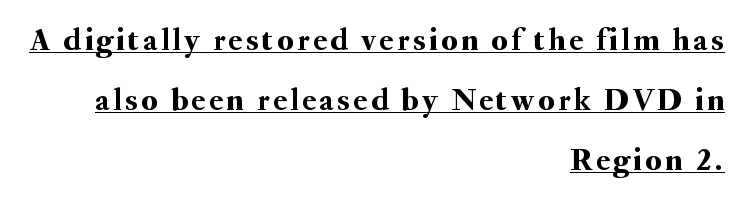
Little horizontal feet cap the strokes, marking this as serif type. Looks like regular typesetting: each glyph gets only the width it needs. Underline: present. Every row of glyphs terminates at an identical x-position on the right. It's the straight-up-and-down kind of type.
